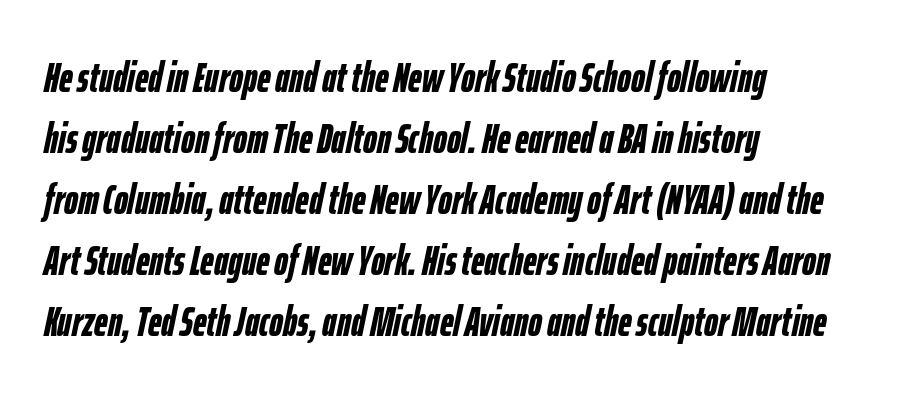
Rows of type keep a routine distance in the vertical direction. Varying glyph widths throughout — classic text-font behaviour. You can tell it's italic because the verticals aren't actually vertical. The compositor pushed each line to the left boundary.
